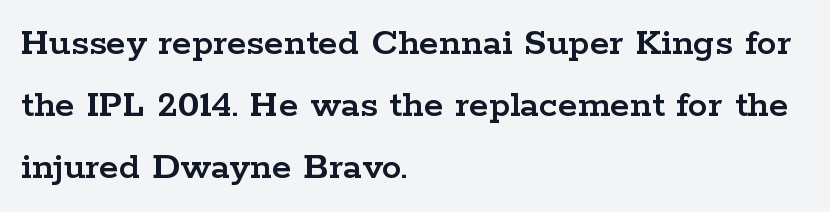
{"serif": "yes", "italic": "no", "width": "wide", "stroke_contrast": "low", "x_height": "medium", "monospaced": "no", "underline": "no", "align": "left", "line_spacing": "normal", "line_spacing_ratio": 1.55, "letter_spacing": "normal", "letter_spacing_em": 0.0, "glyph_px": 40}
